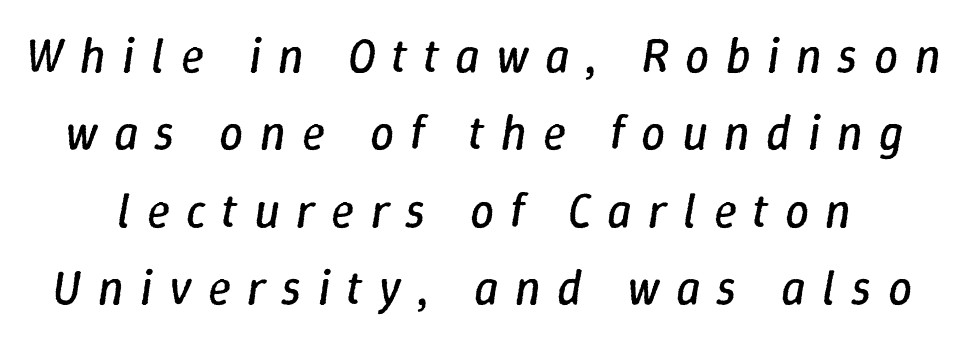
These lines have a slow, spaced-out rhythm from letter to letter. The lines sit at an ordinary, default distance from one another. The typography opts for an oblique posture over an upright one. The strip under each line holds only bare page. Weight class: somewhere from thin through regular. This sample has the flowing, uneven cadence of proportional lettering.
